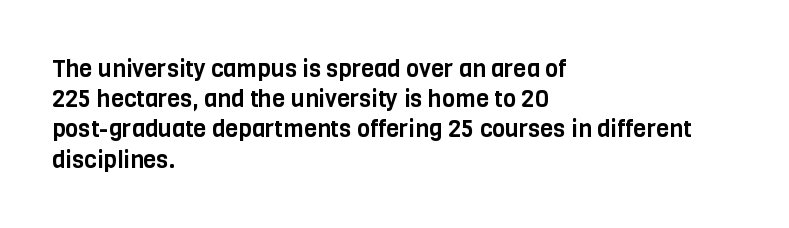
The image shows 24 px text type, upright; set left-aligned, normal line spacing (1.26x), normal letter spacing, not underlined.
